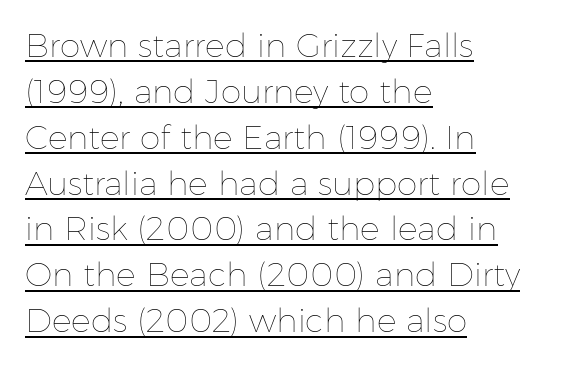
Visually the block forms a straight wall on the left and a jagged coastline on the right. Upright lettering throughout. Here the designer chose a conventional face with non-uniform glyph widths. Underline: present. If you measured baseline to baseline, you'd find a middling distance. You could call the tracking neutral — neither tight nor loose.
